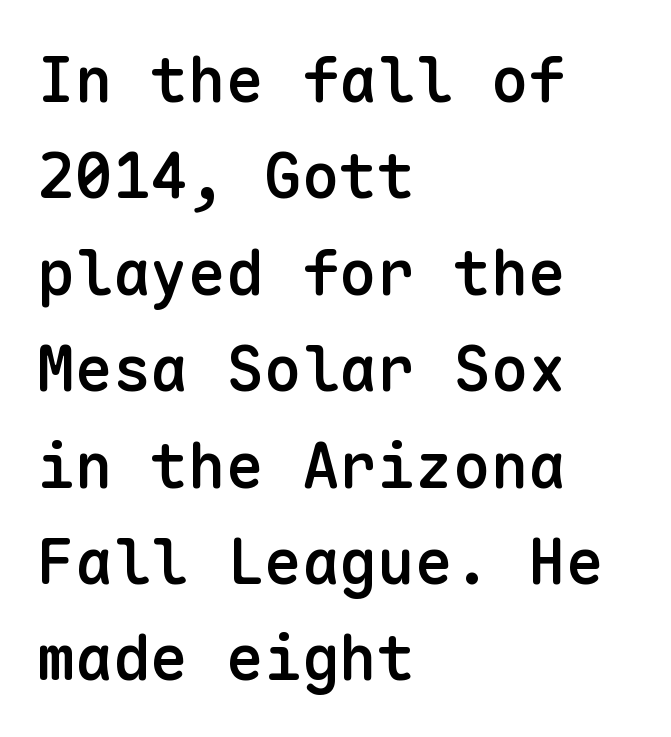
The image shows 63 px semibold sans-serif type, upright, monospaced; set left-aligned, normal line spacing (1.53x), normal letter spacing, not underlined; low stroke contrast and a medium x-height.
